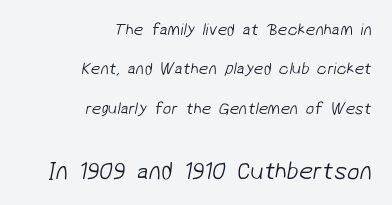
{"bold": "no", "underline": "no", "align": "right", "line_spacing": "loose", "line_spacing_ratio": 2.31, "letter_spacing": "normal", "letter_spacing_em": 0.0, "larger_block": "second", "size_ratio": 1.47, "glyph_px": 25}
